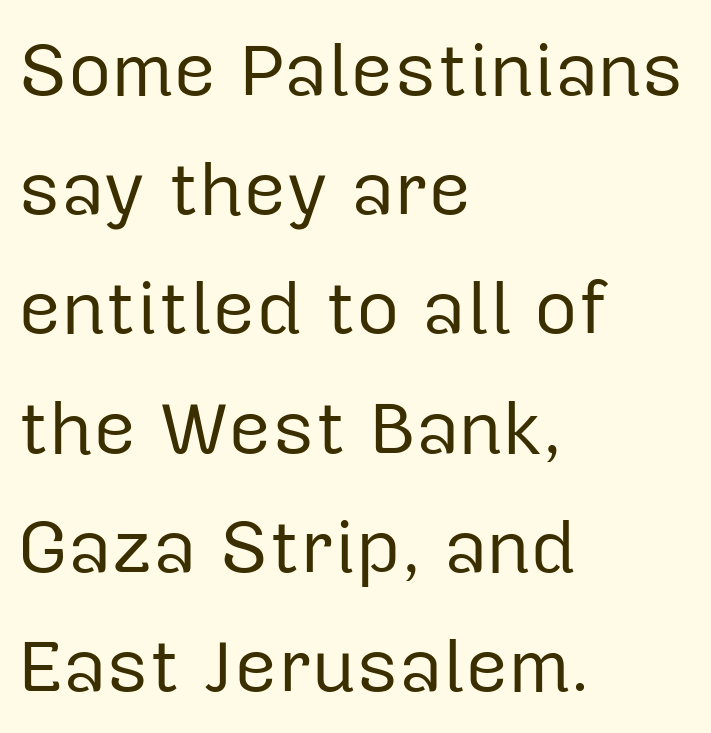
The image shows 75 px regular-weight sans-serif type, upright; set left-aligned, normal line spacing (1.59x), normal letter spacing, not underlined; low stroke contrast and a medium x-height.
